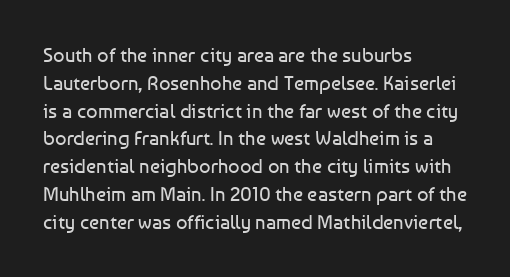
{"italic": "no", "bold": "no", "underline": "no", "align": "left", "line_spacing": "normal", "line_spacing_ratio": 1.39, "letter_spacing": "normal", "letter_spacing_em": 0.0, "glyph_px": 20}
